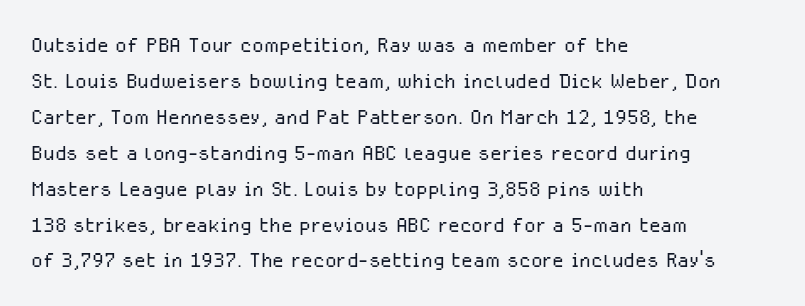
Q: Is the text bold? A: No.
Q: Is the text italic (slanted)? A: No, it is upright.
Q: Is the text underlined? A: No.
Q: How is the paragraph aligned? A: Left-aligned.
Q: Is the spacing between letters normal or unusually wide? A: Normal.
Q: Is the spacing between lines tight, normal or loose? A: Normal.
